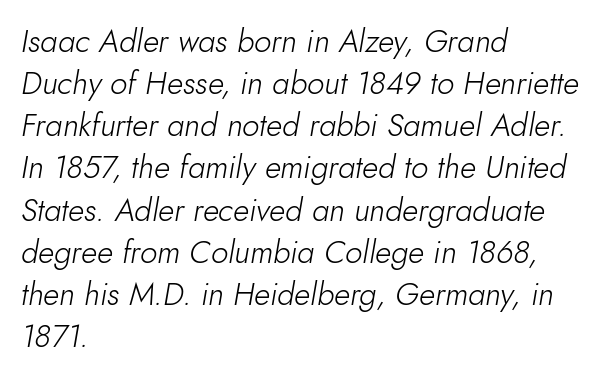
{"italic": "yes", "lean": "right", "slant_degrees": 10, "bold": "no", "weight": "light", "width": "normal", "stroke_contrast": "low", "x_height": "small", "monospaced": "no", "underline": "no", "align": "left", "line_spacing": "normal", "line_spacing_ratio": 1.36, "letter_spacing": "normal", "letter_spacing_em": 0.0, "glyph_px": 31}
